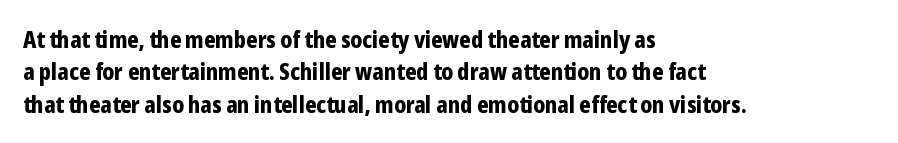
{"italic": "no", "bold": "yes", "underline": "no", "align": "left", "line_spacing": "normal", "line_spacing_ratio": 1.41, "letter_spacing": "normal", "letter_spacing_em": 0.0, "glyph_px": 23}
